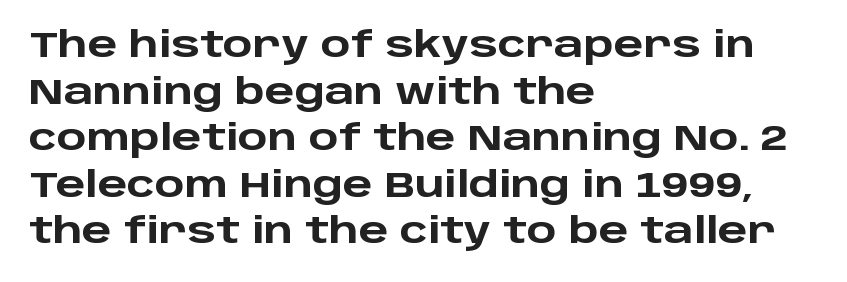
These lines are set flush left with a ragged right edge. I'd call this a sans setting — the letters go barefoot. The rendering keeps characters at their native spacing. No word sits above an underline. Horizontal bands of white between lines are of average thickness. Do the letters lean? They stand straight.
